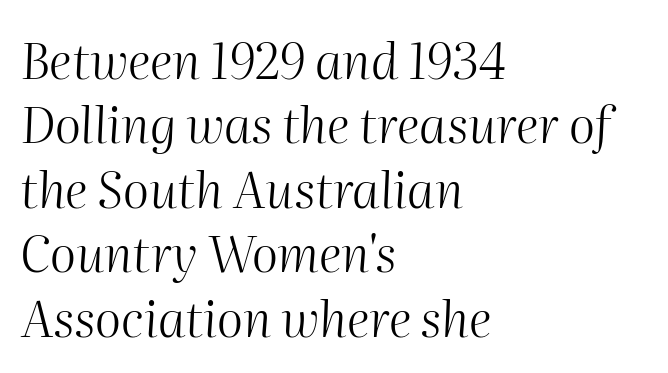
Q: Is the text bold? A: No.
Q: Is the text italic (slanted)? A: Yes, it leans right by about 2 degrees.
Q: Is the text underlined? A: No.
Q: How is the paragraph aligned? A: Left-aligned.
Q: Is the spacing between letters normal or unusually wide? A: Normal.
Q: Is the spacing between lines tight, normal or loose? A: Normal.
Q: Width (condensed, normal, or wide)? A: Normal.
Q: Stroke contrast? A: Medium.
Q: x-height? A: Medium.
Q: Monospaced? A: No.
